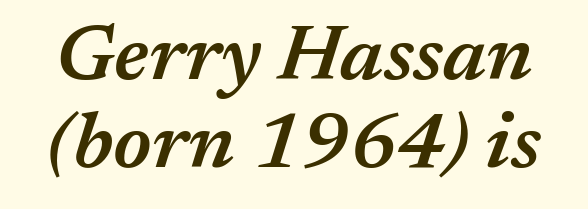
Plain, unruled lines of type. Moderately thickened strokes mark this as semibold type. The rendering applies a slant to the glyphs. Do the characters align in a grid? No, the font is proportional.
